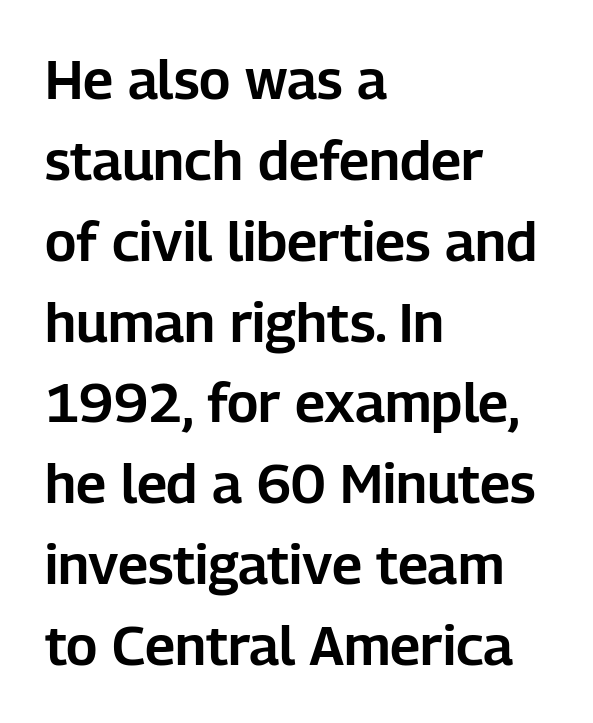
The image shows 55 px sans-serif type, upright; set left-aligned, normal line spacing (1.47x), normal letter spacing, not underlined; low stroke contrast and a medium x-height.
